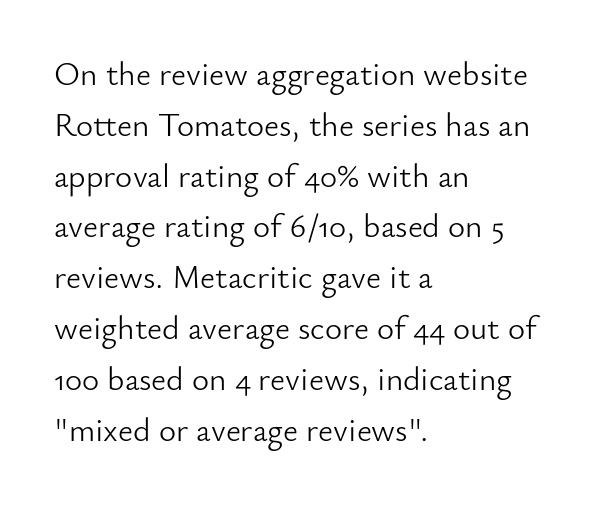
The image shows 33 px light sans-serif type, upright; set left-aligned, normal line spacing (1.54x), normal letter spacing, not underlined; low stroke contrast and a small x-height.
